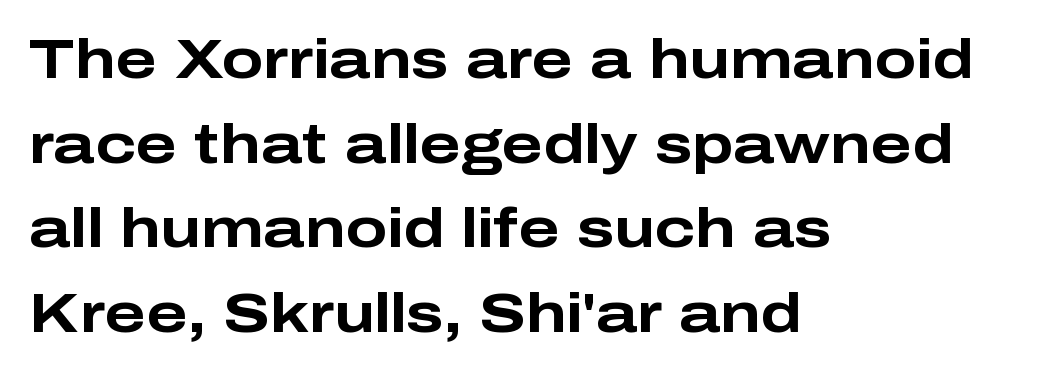
{"serif": "no", "italic": "no", "bold": "yes", "weight": "bold", "width": "wide", "stroke_contrast": "low", "x_height": "medium", "monospaced": "no", "underline": "no", "align": "left", "line_spacing": "normal", "line_spacing_ratio": 1.54, "letter_spacing": "normal", "letter_spacing_em": 0.0, "glyph_px": 55}
